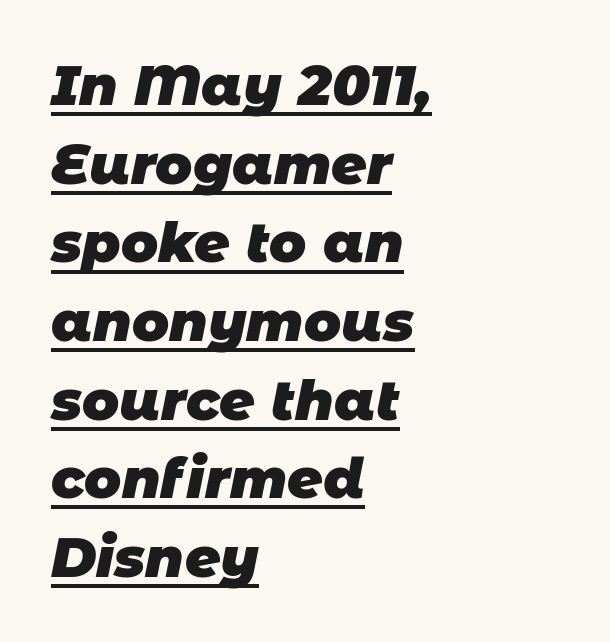
The image shows 55 px heavy sans-serif type; set left-aligned, normal line spacing (1.43x), normal letter spacing, underlined; low stroke contrast and a large x-height.
